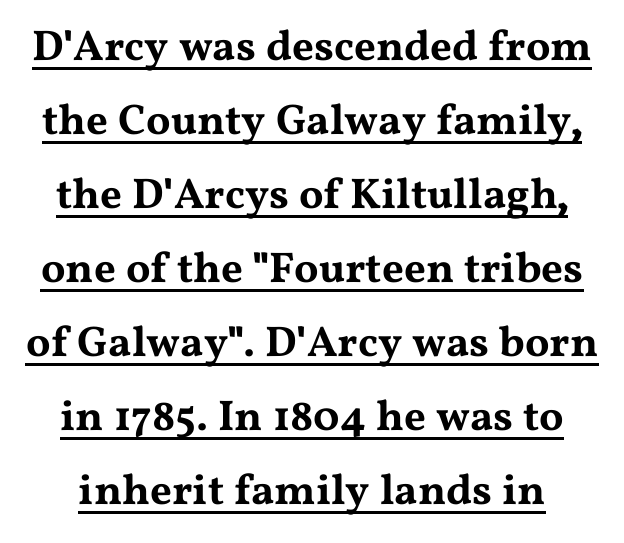
The letters sit at their default tracking, neither squeezed nor spread. Somebody hit Ctrl+U on this one — the words are underlined. A typesetter would call this proportional, since set widths differ per character. A typesetter would label this face a serif. You can tell it's not italic because the verticals are truly vertical.
